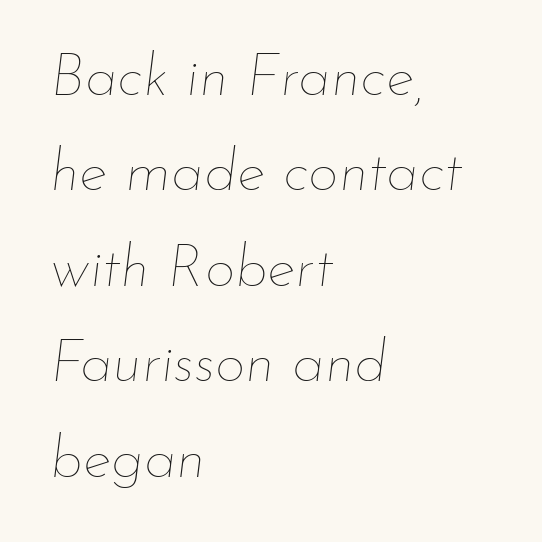
{"italic": "yes", "lean": "right", "slant_degrees": 7, "bold": "no", "weight": "thin", "width": "normal", "stroke_contrast": "low", "x_height": "small", "monospaced": "no", "underline": "no", "align": "left", "line_spacing": "normal", "line_spacing_ratio": 1.59, "letter_spacing": "normal", "letter_spacing_em": 0.0, "glyph_px": 60}
